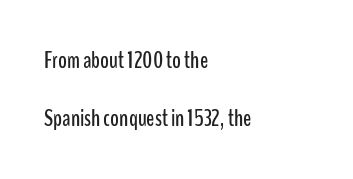
{"italic": "no", "underline": "no", "align": "left", "line_spacing": "loose", "line_spacing_ratio": 2.4, "letter_spacing": "normal", "letter_spacing_em": 0.0, "glyph_px": 24}
